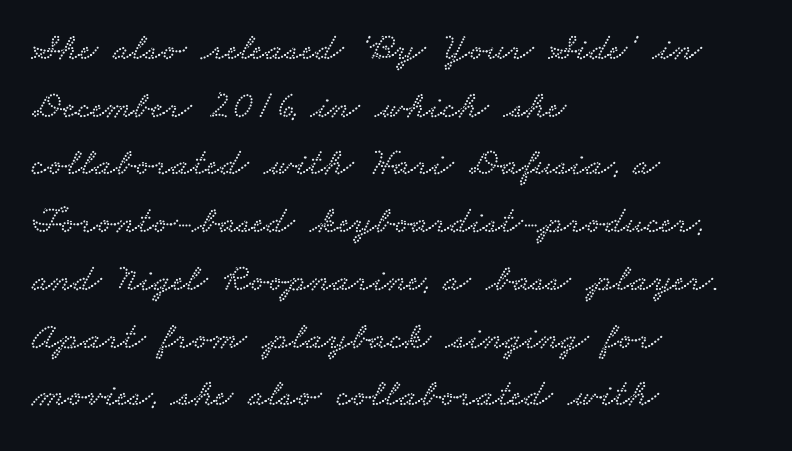
Q: Is the typeface a serif or a sans-serif typeface? A: Serif.
Q: Is the text underlined? A: No.
Q: How is the paragraph aligned? A: Left-aligned.
Q: Is the spacing between letters normal or unusually wide? A: Normal.
Q: Is the spacing between lines tight, normal or loose? A: Normal.
Q: Width (condensed, normal, or wide)? A: Wide.
Q: Stroke contrast? A: Low.
Q: x-height? A: Small.
Q: Monospaced? A: No.
